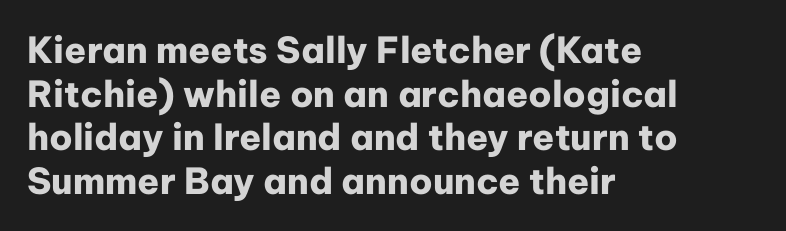
Q: Is the text bold? A: Yes.
Q: Is the text italic (slanted)? A: No, it is upright.
Q: Is the typeface a serif or a sans-serif typeface? A: Sans-serif.
Q: Is the text underlined? A: No.
Q: How is the paragraph aligned? A: Left-aligned.
Q: Is the spacing between letters normal or unusually wide? A: Normal.
Q: Width (condensed, normal, or wide)? A: Normal.
Q: Stroke contrast? A: Low.
Q: x-height? A: Medium.
Q: Monospaced? A: No.
